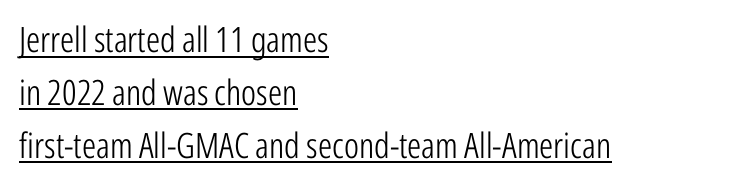
The image shows 35 px light, condensed sans-serif type, upright; set left-aligned, normal line spacing (1.51x), normal letter spacing, underlined; low stroke contrast and a medium x-height.
